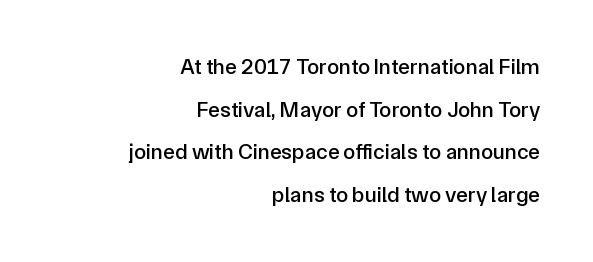
{"italic": "no", "underline": "no", "align": "right", "line_spacing": "loose", "line_spacing_ratio": 1.94, "letter_spacing": "normal", "letter_spacing_em": 0.0, "glyph_px": 22}
